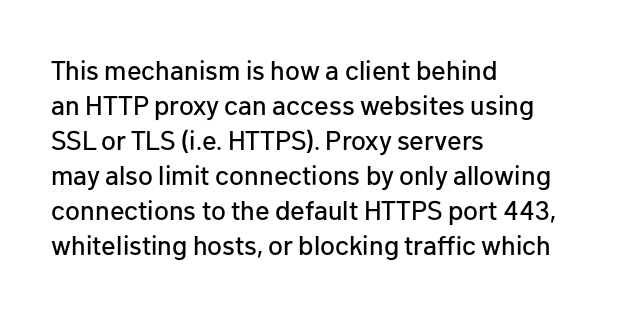
The image shows 27 px text type, upright; set left-aligned, normal line spacing (1.3x), normal letter spacing, not underlined.
